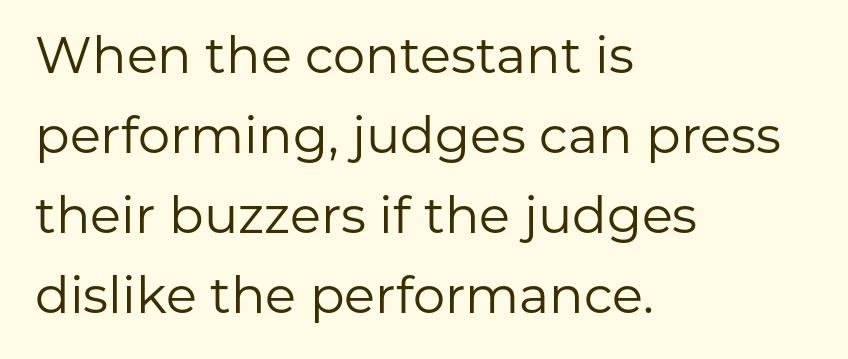
{"serif": "no", "italic": "no", "bold": "no", "weight": "regular", "width": "normal", "stroke_contrast": "low", "x_height": "medium", "monospaced": "no", "underline": "no", "align": "left", "line_spacing": "normal", "line_spacing_ratio": 1.57, "letter_spacing": "normal", "letter_spacing_em": 0.0, "glyph_px": 51}
